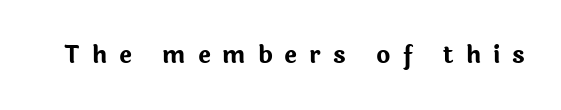
{"italic": "no", "bold": "yes", "underline": "no", "letter_spacing": "wide", "letter_spacing_em": 0.5, "glyph_px": 24}
